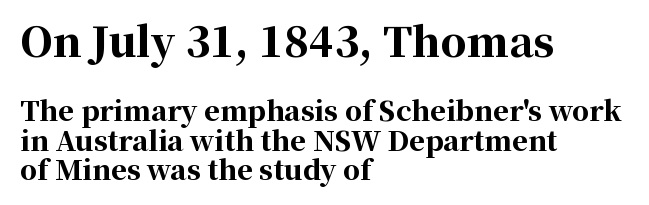
Q: Is the text bold? A: Yes.
Q: Is the text italic (slanted)? A: No, it is upright.
Q: Is the typeface a serif or a sans-serif typeface? A: Serif.
Q: Is the text underlined? A: No.
Q: How is the paragraph aligned? A: Left-aligned.
Q: Is the spacing between letters normal or unusually wide? A: Normal.
Q: Is the spacing between lines tight, normal or loose? A: Tight.
Q: Which block of text is set in a larger size, the first (top) or the second (bottom)? A: The first (top) one.
Q: Width (condensed, normal, or wide)? A: Normal.
Q: Stroke contrast? A: High.
Q: x-height? A: Medium.
Q: Monospaced? A: No.
